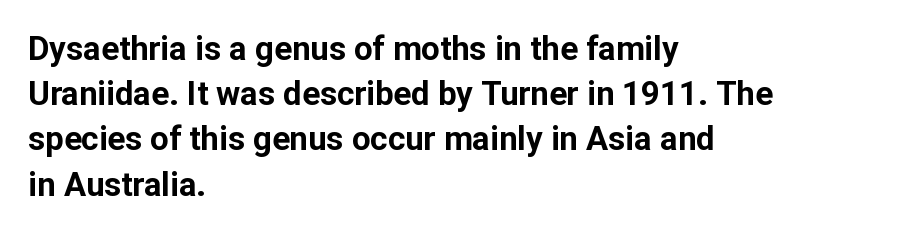
The image shows 33 px bold sans-serif type, upright; set left-aligned, normal line spacing (1.37x), normal letter spacing, not underlined; low stroke contrast and a medium x-height.
